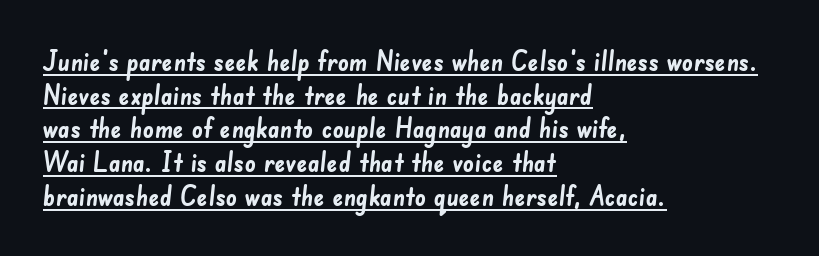
The image shows 27 px bold type; set left-aligned, normal line spacing (1.25x), normal letter spacing, underlined.
